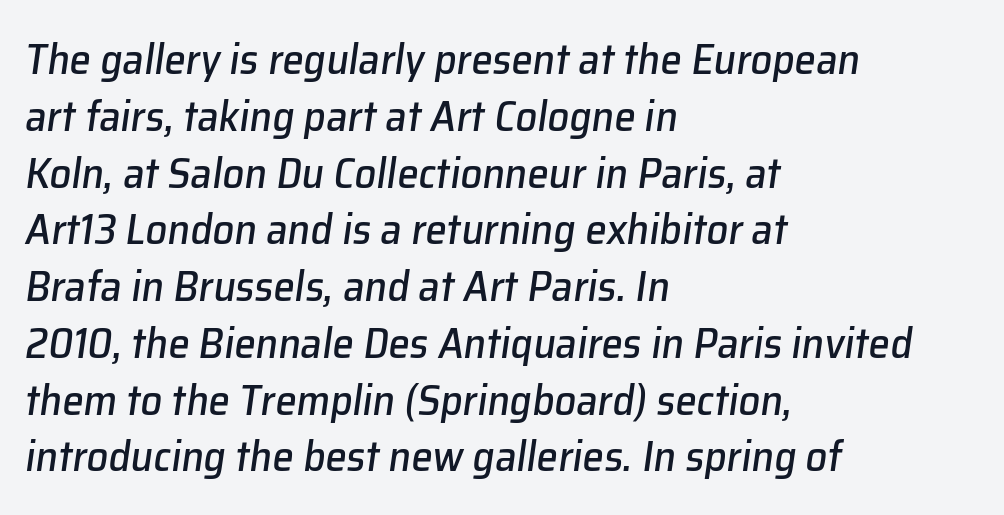
{"italic": "yes", "lean": "right", "slant_degrees": 8, "width": "normal", "stroke_contrast": "low", "x_height": "medium", "monospaced": "no", "underline": "no", "align": "left", "line_spacing": "normal", "line_spacing_ratio": 1.32, "letter_spacing": "normal", "letter_spacing_em": 0.0, "glyph_px": 43}
